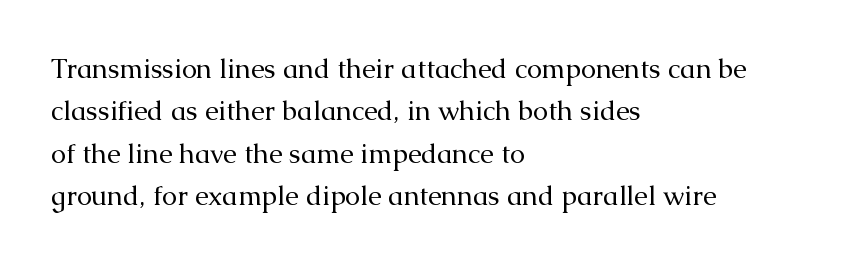
The image shows 27 px text type, upright; set left-aligned, normal line spacing (1.57x), normal letter spacing, not underlined.
